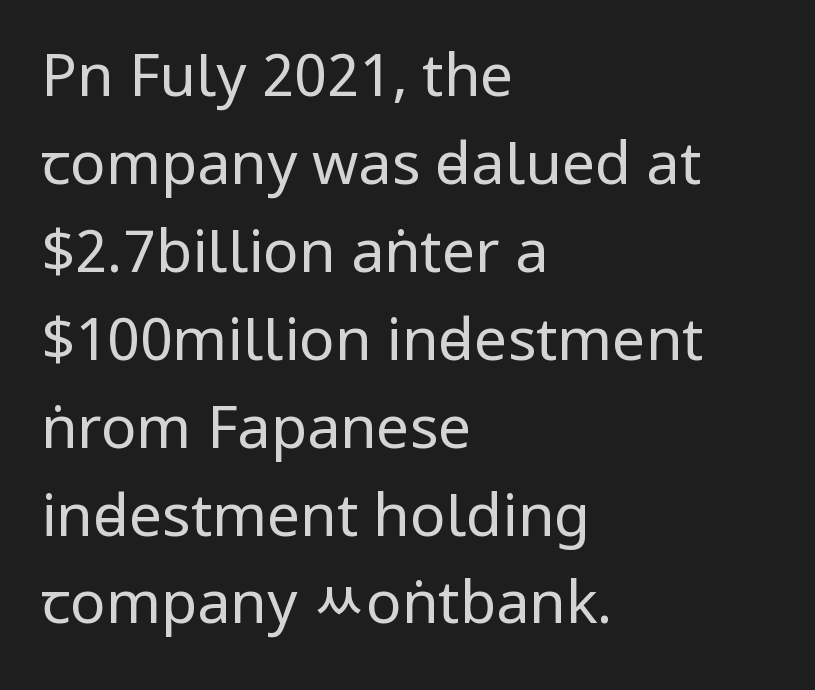
{"serif": "no", "italic": "no", "bold": "no", "weight": "regular", "width": "condensed", "stroke_contrast": "low", "x_height": "large", "monospaced": "no", "underline": "no", "align": "left", "line_spacing": "normal", "line_spacing_ratio": 1.49, "letter_spacing": "normal", "letter_spacing_em": 0.0, "glyph_px": 59}
